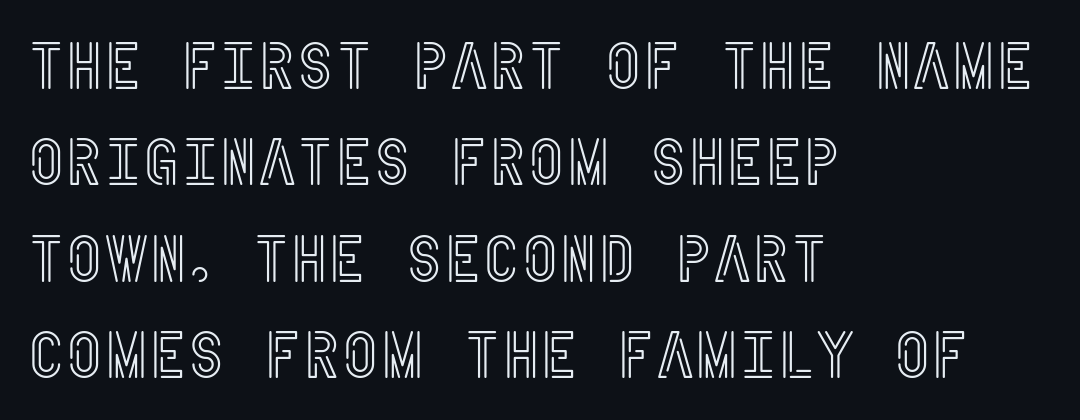
The letterforms sit shoulder to shoulder at normal distance. The font's upright variant was chosen for this text. The setting favours the left margin, as ordinary paragraphs usually do. Descenders hang freely into open space.
